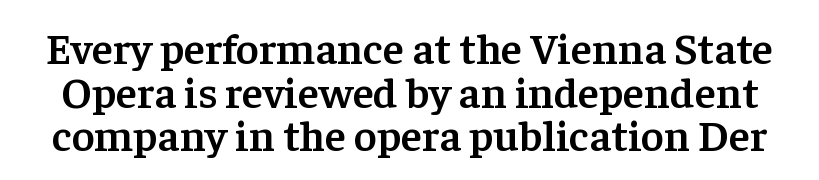
Q: Is the text bold? A: Semi-bold.
Q: Is the text italic (slanted)? A: No, it is upright.
Q: Is the typeface a serif or a sans-serif typeface? A: Serif.
Q: Is the text underlined? A: No.
Q: Is the spacing between letters normal or unusually wide? A: Normal.
Q: Is the spacing between lines tight, normal or loose? A: Tight.
Q: Width (condensed, normal, or wide)? A: Normal.
Q: Stroke contrast? A: Low.
Q: x-height? A: Medium.
Q: Monospaced? A: No.
